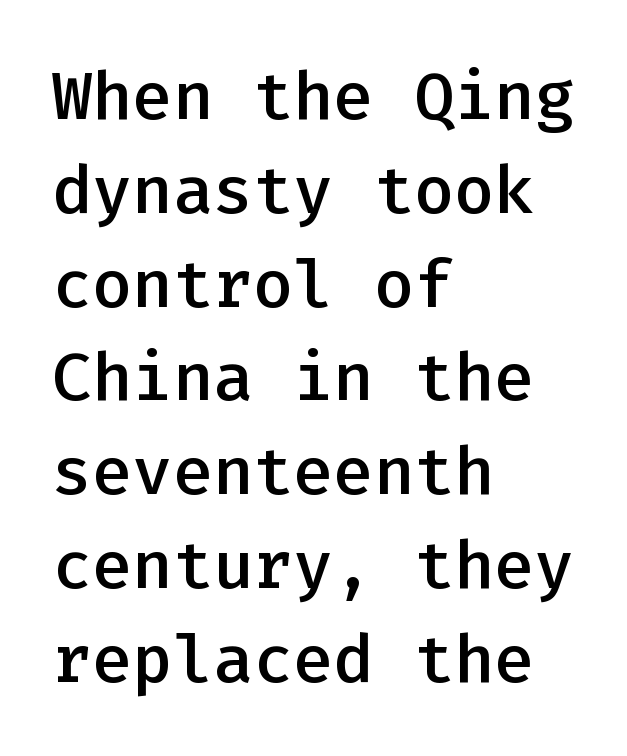
The image shows 67 px semibold sans-serif type, upright, monospaced; set left-aligned, normal line spacing (1.4x), normal letter spacing, not underlined; low stroke contrast and a medium x-height.
